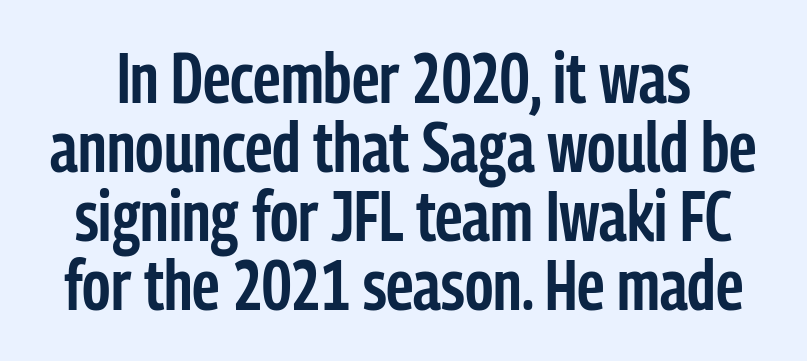
The image shows 71 px semibold, condensed sans-serif type, upright; set tight line spacing (0.97x), normal letter spacing, not underlined; low stroke contrast and a medium x-height.
